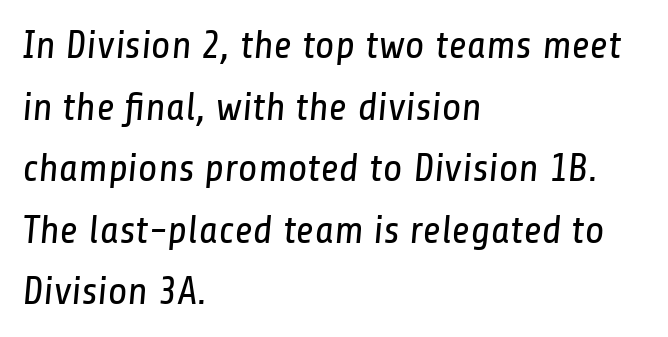
Q: Is the text bold? A: No.
Q: Is the typeface a serif or a sans-serif typeface? A: Sans-serif.
Q: Is the text underlined? A: No.
Q: How is the paragraph aligned? A: Left-aligned.
Q: Is the spacing between letters normal or unusually wide? A: Normal.
Q: Is the spacing between lines tight, normal or loose? A: Normal.
Q: Width (condensed, normal, or wide)? A: Condensed.
Q: Stroke contrast? A: Low.
Q: x-height? A: Medium.
Q: Monospaced? A: No.
